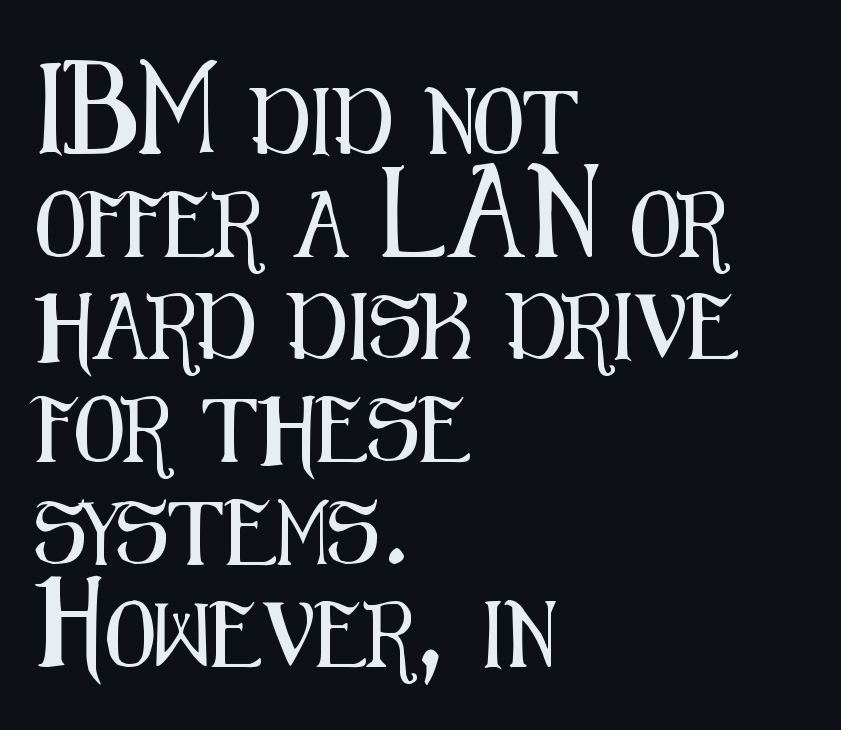
Q: Is the text italic (slanted)? A: No, it is upright.
Q: Is the text underlined? A: No.
Q: How is the paragraph aligned? A: Left-aligned.
Q: Is the spacing between letters normal or unusually wide? A: Normal.
Q: Is the spacing between lines tight, normal or loose? A: Normal.
Q: Width (condensed, normal, or wide)? A: Condensed.
Q: Stroke contrast? A: Medium.
Q: x-height? A: Medium.
Q: Monospaced? A: No.
